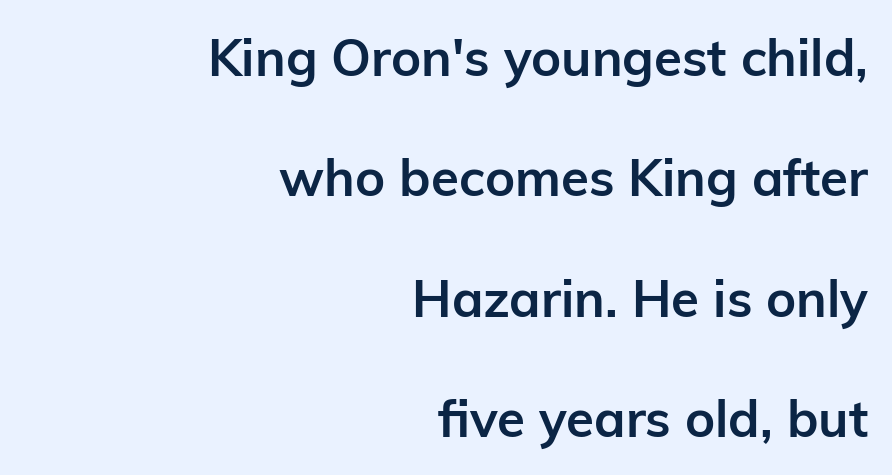
{"serif": "no", "italic": "no", "bold": "yes", "weight": "semibold", "width": "normal", "stroke_contrast": "low", "x_height": "medium", "monospaced": "no", "underline": "no", "align": "right", "line_spacing": "loose", "line_spacing_ratio": 2.36, "letter_spacing": "normal", "letter_spacing_em": 0.0, "glyph_px": 51}
